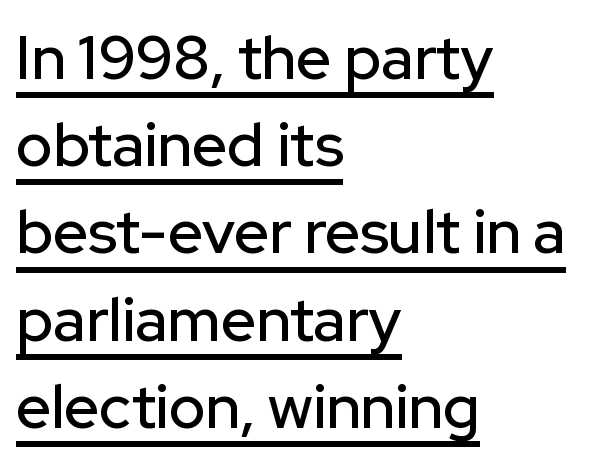
A student would call this left alignment; a typographer would say flush left, rag right. Summary of vertical rhythm: regular, with standard interline spacing. You could call the tracking neutral — neither tight nor loose. The font family rendered here belongs to the sans-serif group.
